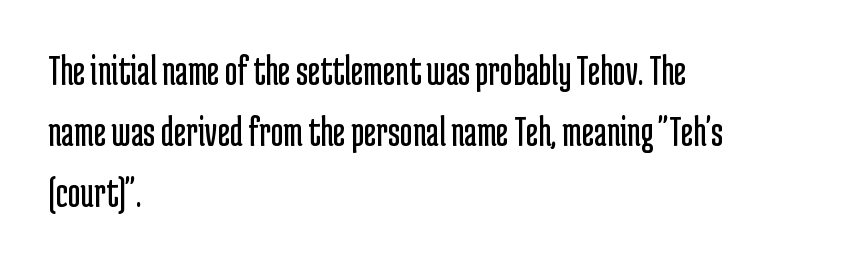
{"serif": "no", "italic": "no", "bold": "no", "weight": "regular", "width": "condensed", "stroke_contrast": "low", "x_height": "medium", "monospaced": "no", "underline": "no", "align": "left", "line_spacing": "normal", "line_spacing_ratio": 1.42, "letter_spacing": "normal", "letter_spacing_em": 0.0, "glyph_px": 43}
